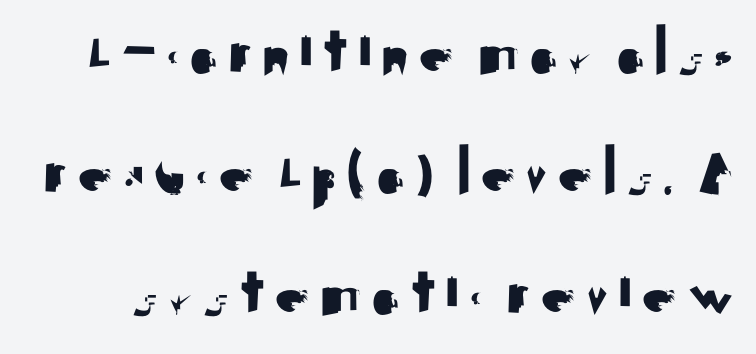
Q: Is the text italic (slanted)? A: No, it is upright.
Q: Is the typeface a serif or a sans-serif typeface? A: Sans-serif.
Q: Is the text underlined? A: No.
Q: Width (condensed, normal, or wide)? A: Normal.
Q: Stroke contrast? A: Medium.
Q: x-height? A: Small.
Q: Monospaced? A: No.
